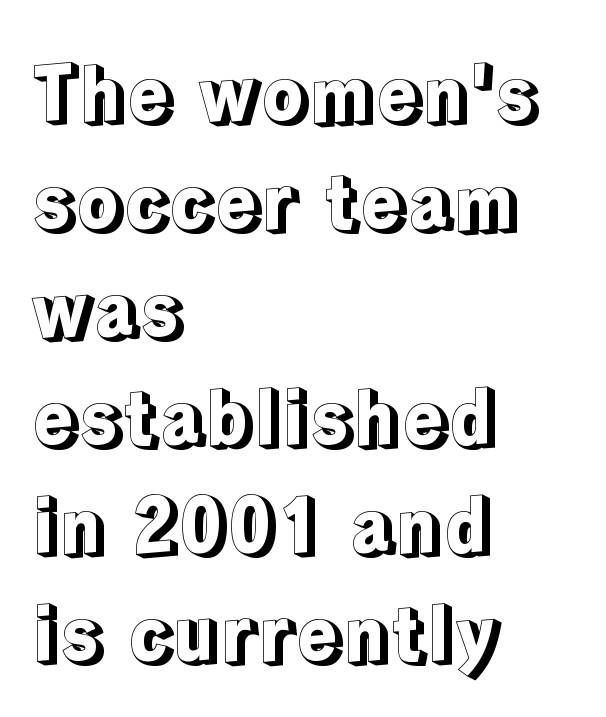
Q: Is the text italic (slanted)? A: No, it is upright.
Q: Is the text underlined? A: No.
Q: How is the paragraph aligned? A: Left-aligned.
Q: Is the spacing between letters normal or unusually wide? A: Normal.
Q: Is the spacing between lines tight, normal or loose? A: Normal.
Q: Width (condensed, normal, or wide)? A: Normal.
Q: x-height? A: Medium.
Q: Monospaced? A: No.
